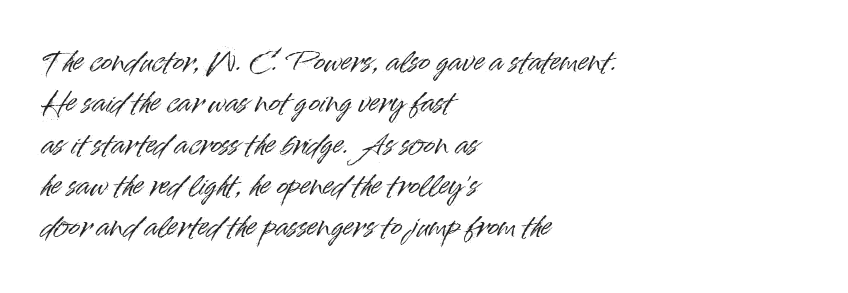
The image shows 27 px text type; set left-aligned, normal line spacing (1.53x), normal letter spacing, not underlined.
